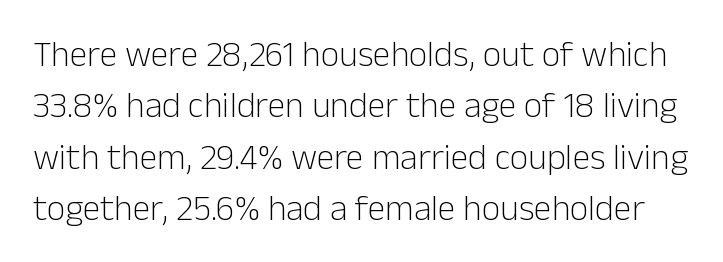
The image shows 36 px light sans-serif type, upright; set normal line spacing (1.43x), normal letter spacing, not underlined; low stroke contrast and a medium x-height.
